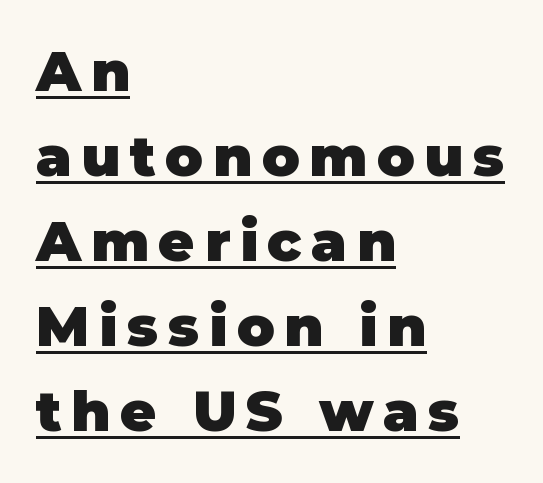
Q: Is the text bold? A: Yes.
Q: Is the text italic (slanted)? A: No, it is upright.
Q: Is the typeface a serif or a sans-serif typeface? A: Sans-serif.
Q: Is the text underlined? A: Yes.
Q: How is the paragraph aligned? A: Left-aligned.
Q: Is the spacing between lines tight, normal or loose? A: Normal.
Q: Width (condensed, normal, or wide)? A: Normal.
Q: Stroke contrast? A: Low.
Q: x-height? A: Large.
Q: Monospaced? A: No.
